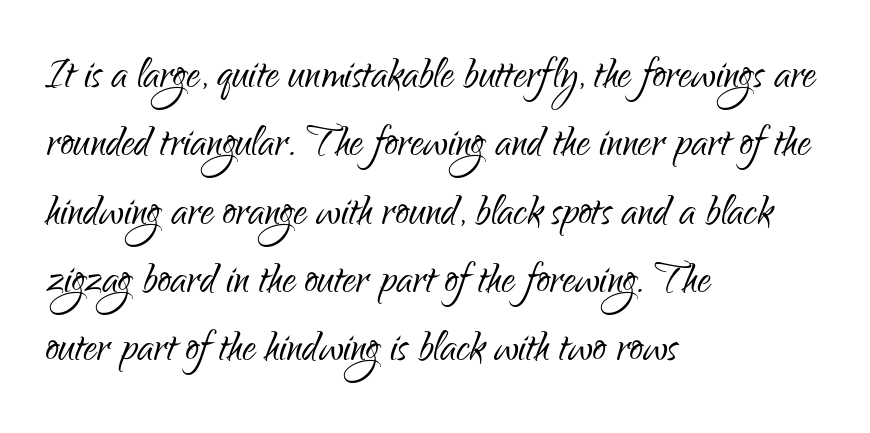
Q: Is the text bold? A: No.
Q: Is the text italic (slanted)? A: Yes.
Q: Is the typeface a serif or a sans-serif typeface? A: Sans-serif.
Q: Is the text underlined? A: No.
Q: How is the paragraph aligned? A: Left-aligned.
Q: Is the spacing between letters normal or unusually wide? A: Normal.
Q: Is the spacing between lines tight, normal or loose? A: Normal.
Q: Width (condensed, normal, or wide)? A: Condensed.
Q: Stroke contrast? A: Low.
Q: x-height? A: Small.
Q: Monospaced? A: No.
